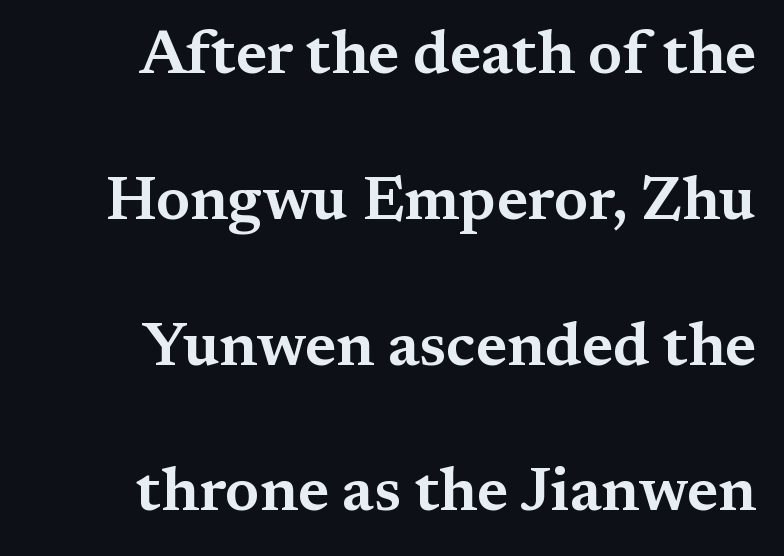
Q: Is the text italic (slanted)? A: No, it is upright.
Q: Is the typeface a serif or a sans-serif typeface? A: Serif.
Q: Is the text underlined? A: No.
Q: How is the paragraph aligned? A: Right-aligned.
Q: Is the spacing between letters normal or unusually wide? A: Normal.
Q: Is the spacing between lines tight, normal or loose? A: Loose.
Q: Width (condensed, normal, or wide)? A: Wide.
Q: Stroke contrast? A: Medium.
Q: x-height? A: Medium.
Q: Monospaced? A: No.
